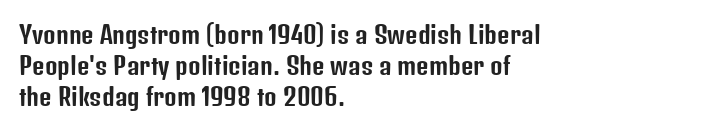
Q: Is the text italic (slanted)? A: No, it is upright.
Q: Is the text underlined? A: No.
Q: How is the paragraph aligned? A: Left-aligned.
Q: Is the spacing between letters normal or unusually wide? A: Normal.
Q: Is the spacing between lines tight, normal or loose? A: Normal.
